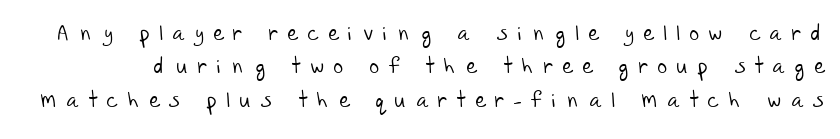
{"bold": "no", "underline": "no", "line_spacing": "normal", "line_spacing_ratio": 1.59, "letter_spacing": "wide", "letter_spacing_em": 0.48, "glyph_px": 21}
